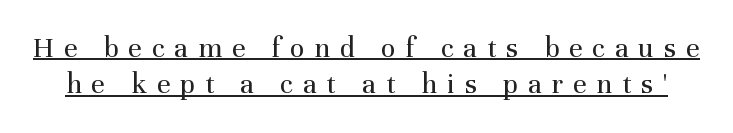
Q: Is the text bold? A: No.
Q: Is the text italic (slanted)? A: No, it is upright.
Q: Is the typeface a serif or a sans-serif typeface? A: Serif.
Q: Is the text underlined? A: Yes.
Q: Is the spacing between letters normal or unusually wide? A: Unusually wide.
Q: Width (condensed, normal, or wide)? A: Normal.
Q: Stroke contrast? A: Medium.
Q: x-height? A: Medium.
Q: Monospaced? A: No.
